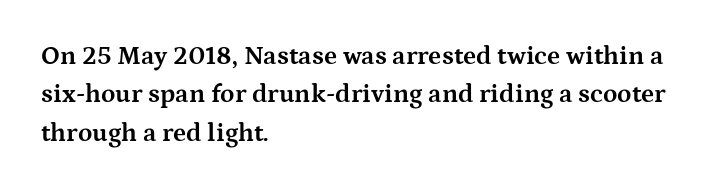
Q: Is the text bold? A: Yes.
Q: Is the text italic (slanted)? A: No, it is upright.
Q: Is the text underlined? A: No.
Q: How is the paragraph aligned? A: Left-aligned.
Q: Is the spacing between letters normal or unusually wide? A: Normal.
Q: Is the spacing between lines tight, normal or loose? A: Normal.
